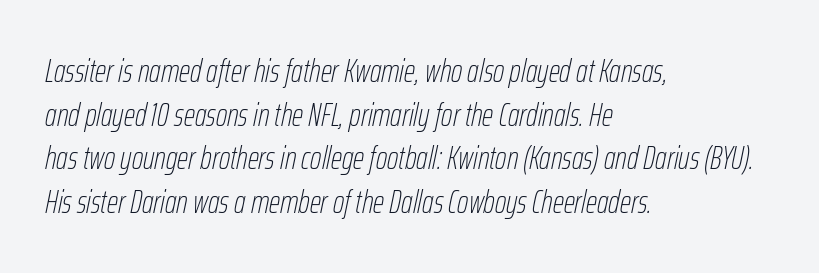
{"italic": "yes", "lean": "right", "slant_degrees": 12, "bold": "no", "weight": "thin", "width": "condensed", "stroke_contrast": "low", "x_height": "medium", "monospaced": "no", "underline": "no", "align": "left", "line_spacing": "normal", "line_spacing_ratio": 1.36, "letter_spacing": "normal", "letter_spacing_em": 0.0, "glyph_px": 32}
